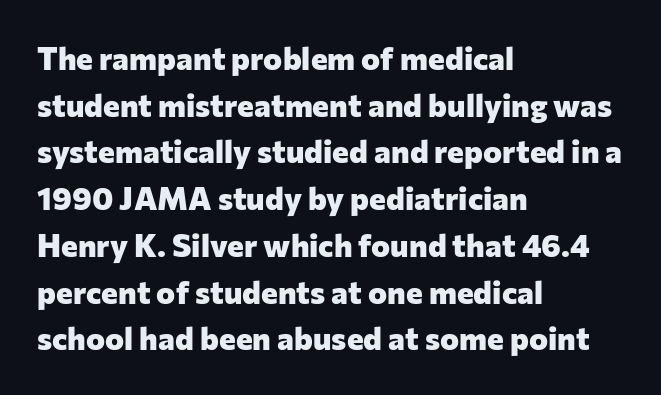
Compared with a centered layout, this one pins lines to the left instead. The type family on display is of the sans-serif kind. The specimen omits any rule beneath the text block's lines. Compared with typical paragraphs, the rows here are spaced about the same. Plenty of ink on the page — the face is bold.
